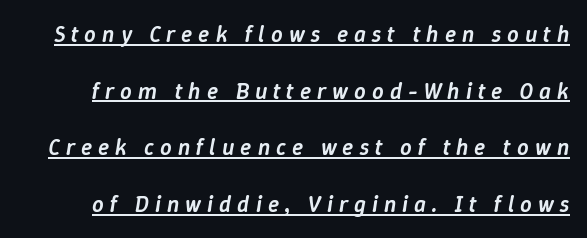
{"italic": "yes", "lean": "right", "slant_degrees": 9, "bold": "semi", "underline": "yes", "line_spacing": "loose", "line_spacing_ratio": 2.46, "letter_spacing": "wide", "letter_spacing_em": 0.26, "glyph_px": 23}
